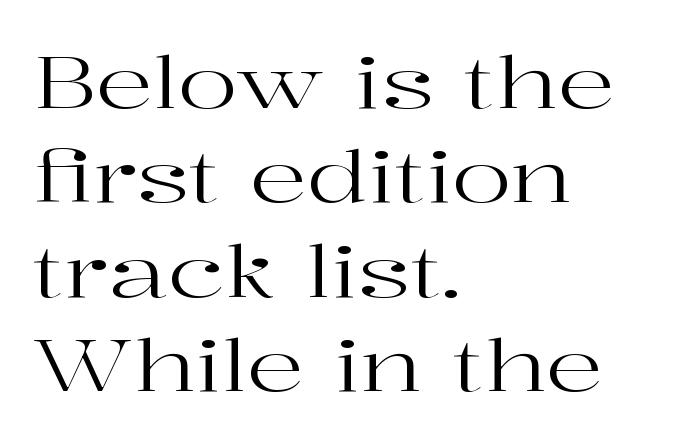
The image shows 71 px regular-weight, wide serif type, upright; set left-aligned, normal line spacing (1.33x), normal letter spacing, not underlined; high stroke contrast and a medium x-height.
